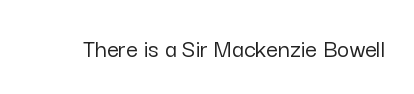
The image shows 26 px text type, upright; set normal letter spacing, not underlined.
